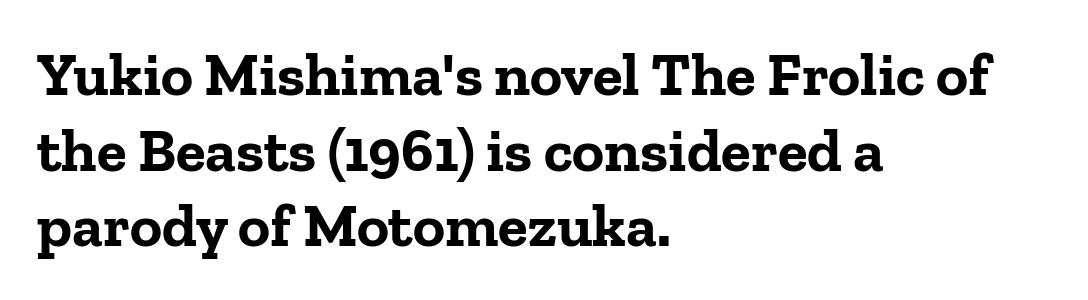
The image shows 61 px bold serif type, upright; set left-aligned, line spacing 1.24x, normal letter spacing, not underlined; low stroke contrast and a medium x-height.
